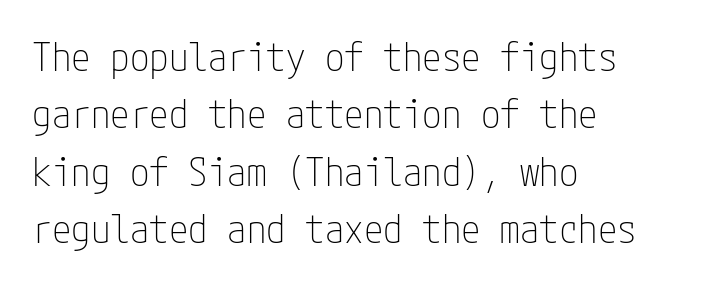
The image shows 39 px thin, condensed sans-serif type, upright; set left-aligned, normal line spacing (1.47x), normal letter spacing, not underlined; low stroke contrast and a medium x-height.
